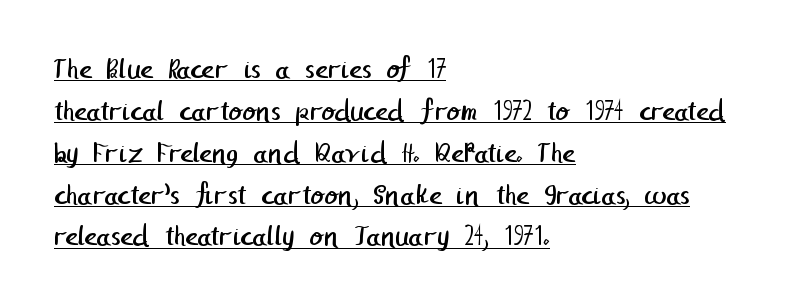
The lines are quadded left. The font sits on the lighter half of the weight spectrum, regular included. The words here are underlined. Compared with typical paragraphs, the rows here are spaced about the same. Words appear dense and cohesive because spacing is normal.
